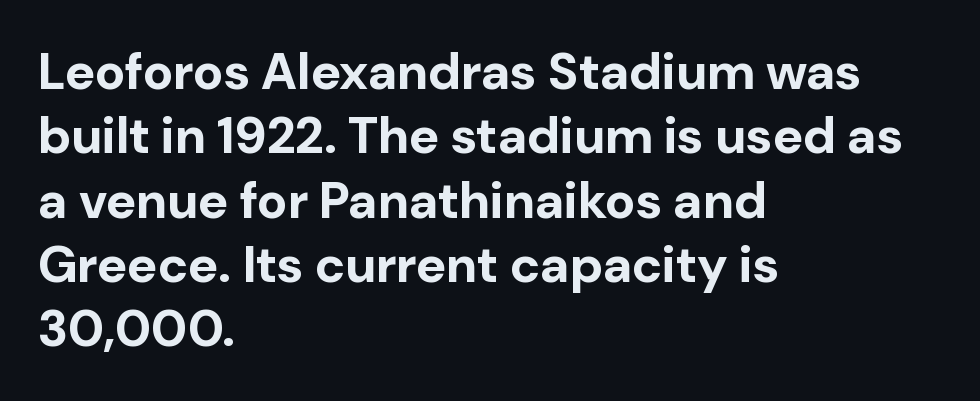
The image shows 51 px bold sans-serif type, upright; set left-aligned, normal line spacing (1.26x), normal letter spacing, not underlined; low stroke contrast and a medium x-height.
